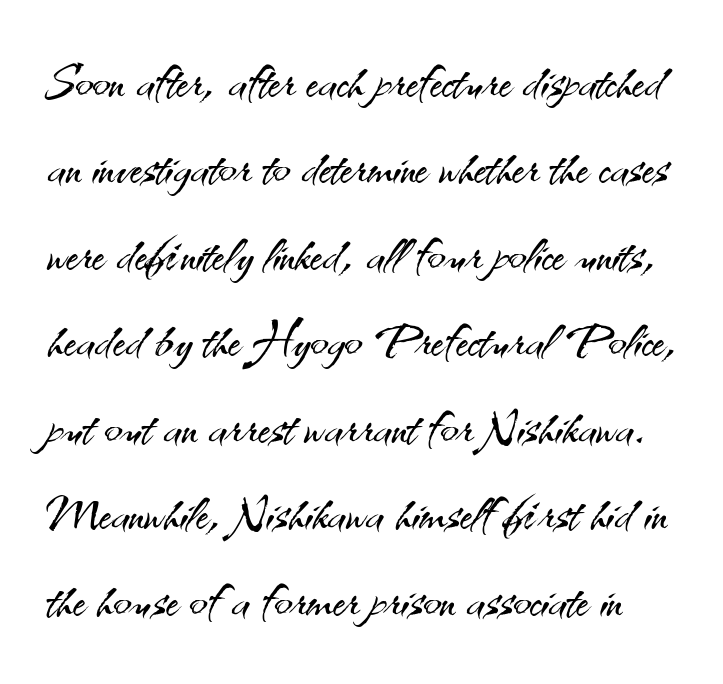
The image shows 67 px light sans-serif type; set normal line spacing (1.29x), normal letter spacing, not underlined; medium stroke contrast and a small x-height.
